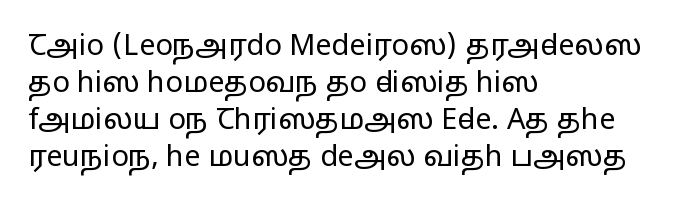
{"serif": "no", "italic": "no", "bold": "no", "weight": "regular", "width": "wide", "stroke_contrast": "low", "x_height": "medium", "monospaced": "no", "underline": "no", "align": "left", "line_spacing": "normal", "line_spacing_ratio": 1.28, "letter_spacing": "normal", "letter_spacing_em": 0.0, "glyph_px": 29}
